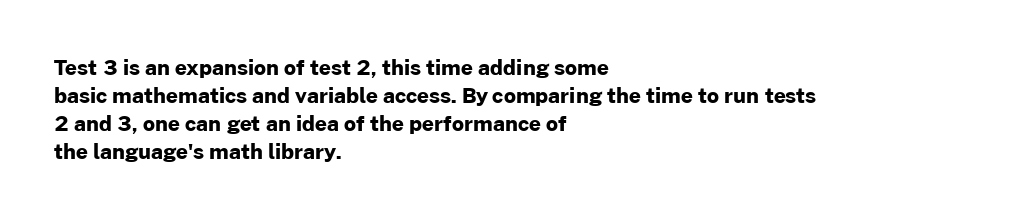
The image shows 21 px bold type, upright; set left-aligned, normal line spacing (1.34x), normal letter spacing, not underlined.
